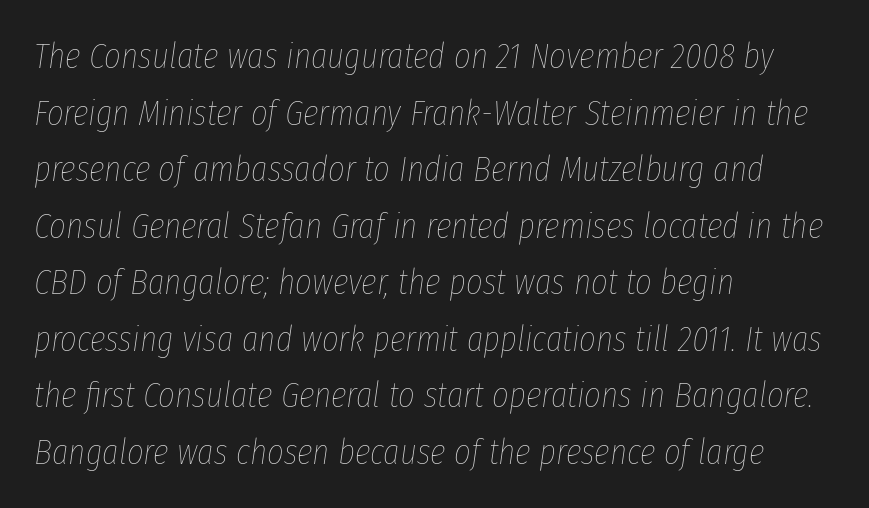
Q: Is the text bold? A: No.
Q: Is the text italic (slanted)? A: Yes, it leans right by about 8 degrees.
Q: Is the text underlined? A: No.
Q: How is the paragraph aligned? A: Left-aligned.
Q: Is the spacing between letters normal or unusually wide? A: Normal.
Q: Is the spacing between lines tight, normal or loose? A: Normal.
Q: Width (condensed, normal, or wide)? A: Condensed.
Q: Stroke contrast? A: Low.
Q: x-height? A: Medium.
Q: Monospaced? A: No.
